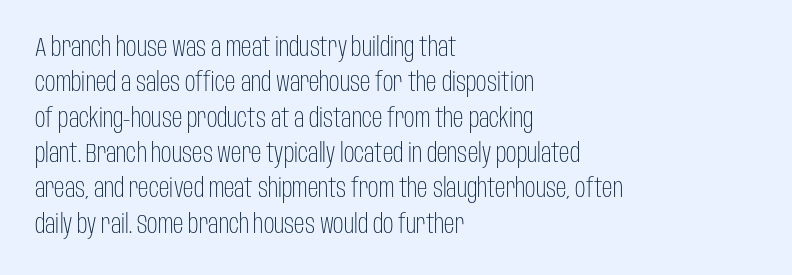
Vertically, the passage feels balanced, rows spaced as you'd expect. No italicization has been applied; the sample stays upright. A bare baseline throughout the passage. Think standard paragraph weight, or any step lighter than that.
